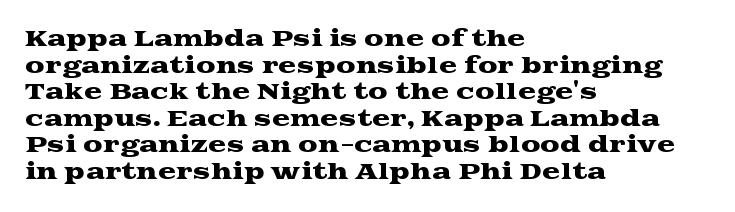
The image shows 22 px text type, upright; set left-aligned, line spacing 1.21x, normal letter spacing, not underlined.
